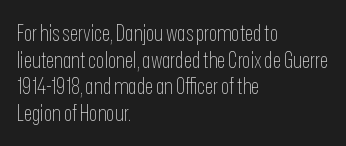
The image shows 22 px text type, upright; set left-aligned, line spacing 1.21x, normal letter spacing, not underlined.
